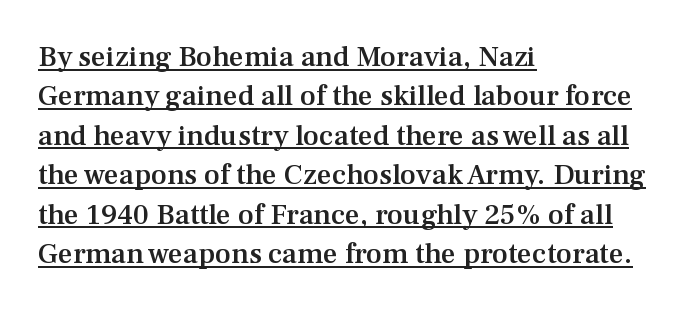
Letter spacing: default. The lettering is marked with a stroke running underneath it. Think of a printed novel: that variable character pitch is what you see here. The characters look somewhat weighty, a semibold short of true bold.
